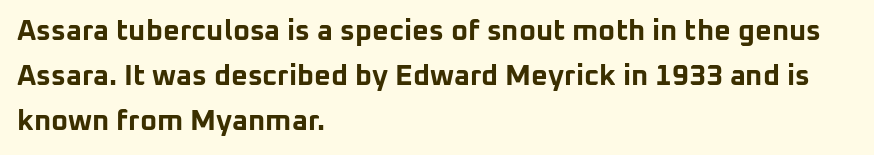
The image shows 29 px bold sans-serif type, upright; set left-aligned, normal line spacing (1.56x), normal letter spacing, not underlined; low stroke contrast and a medium x-height.
